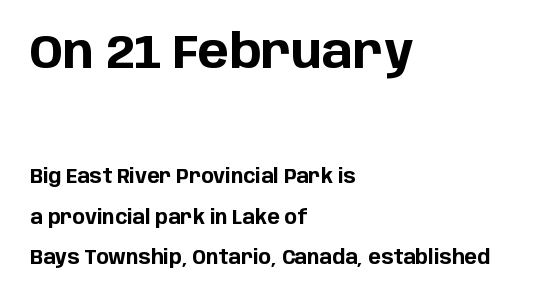
A full-strength bold gives these letters their thick strokes. This rendering leaves character spacing at its baseline value. Interline gaps are noticeably wide in this sample. The face used here appears at its bigger size in the upper chunk.
